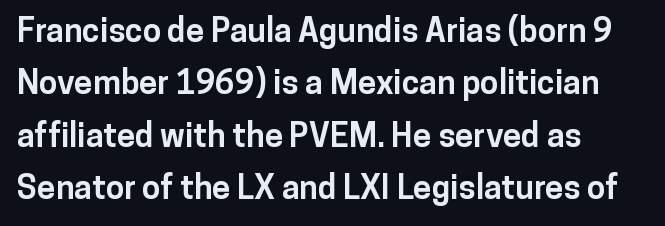
What weight is shown? A full bold with thick strokes. Every stem runs plumb, perpendicular to the baseline. Is this a sans? Yes — the strokes have no serifs. Here the glyphs are tracked normally, forming tight word shapes. Has an underline been added? It has not.
